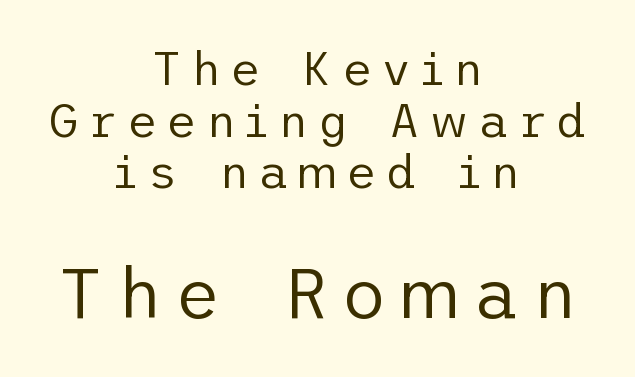
{"serif": "no", "italic": "no", "bold": "no", "weight": "regular", "width": "normal", "stroke_contrast": "low", "x_height": "medium", "underline": "no", "align": "center", "line_spacing": "tight", "line_spacing_ratio": 1.1, "larger_block": "second", "size_ratio": 1.49, "glyph_px": 70}
